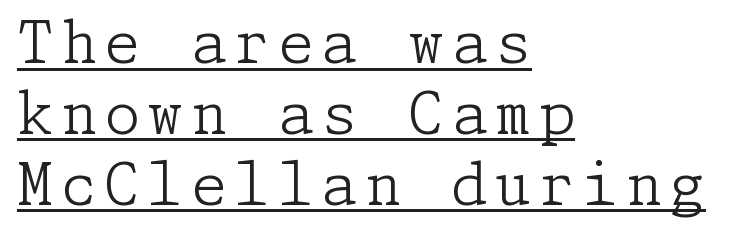
Each line of the rendering has a horizontal stroke beneath the glyphs. Every character sits straight up, as roman type does. Font category for this specimen: serif. The compositor pushed each line to the left boundary.
